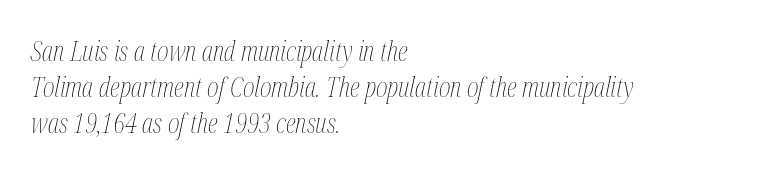
The image shows 28 px thin, condensed type, italic (leaning right); set left-aligned, normal line spacing (1.29x), normal letter spacing, not underlined; medium stroke contrast and a medium x-height.
